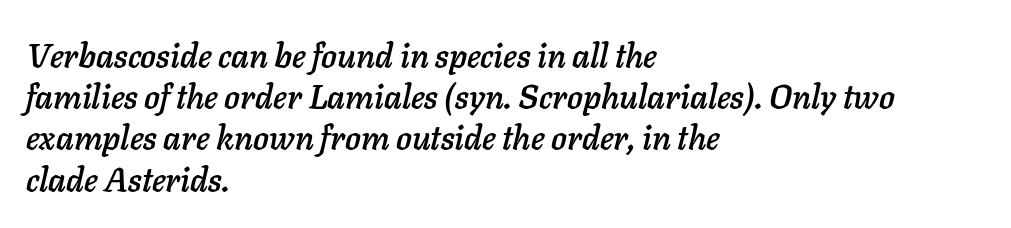
Q: Is the text italic (slanted)? A: Yes, it leans right by about 11 degrees.
Q: Is the text underlined? A: No.
Q: How is the paragraph aligned? A: Left-aligned.
Q: Is the spacing between letters normal or unusually wide? A: Normal.
Q: Is the spacing between lines tight, normal or loose? A: Normal.
Q: Width (condensed, normal, or wide)? A: Normal.
Q: Stroke contrast? A: Low.
Q: x-height? A: Medium.
Q: Monospaced? A: No.
